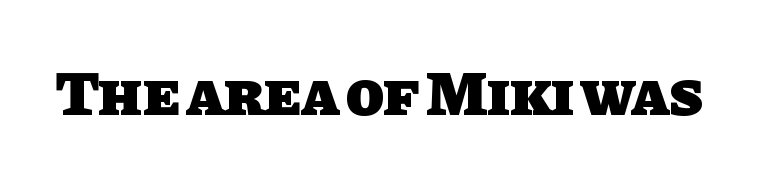
The image shows 62 px heavy sans-serif type; set normal letter spacing, not underlined; low stroke contrast and a large x-height.
